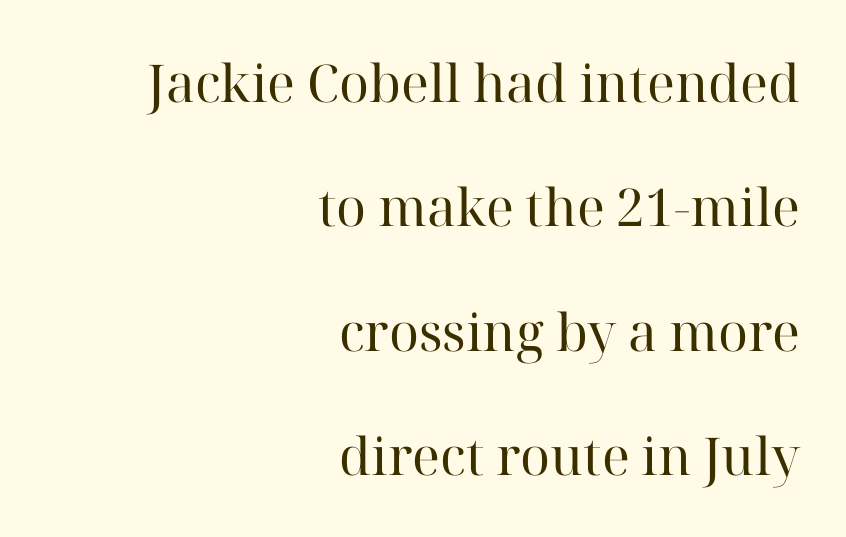
The compositor pushed each line to the right boundary. Font category for this specimen: serif. Quick note: underline off. Ordinary non-slanted type is in use. In terms of leading, this rendering errs on the spacious side.
